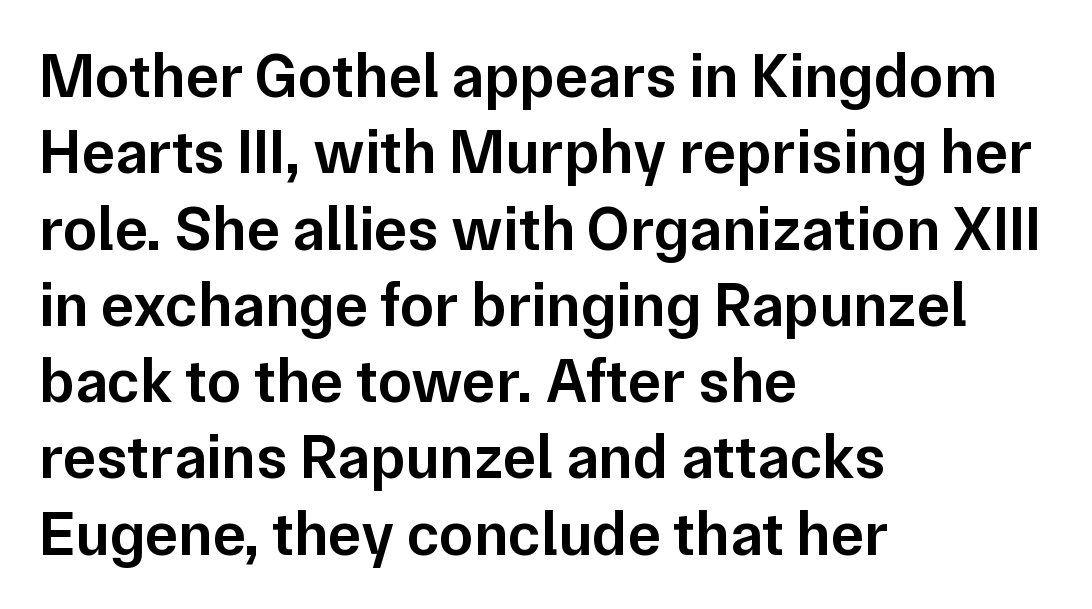
Q: Is the text bold? A: Semi-bold.
Q: Is the text italic (slanted)? A: No, it is upright.
Q: Is the typeface a serif or a sans-serif typeface? A: Sans-serif.
Q: Is the text underlined? A: No.
Q: How is the paragraph aligned? A: Left-aligned.
Q: Is the spacing between letters normal or unusually wide? A: Normal.
Q: Width (condensed, normal, or wide)? A: Normal.
Q: Stroke contrast? A: Low.
Q: x-height? A: Medium.
Q: Monospaced? A: No.
